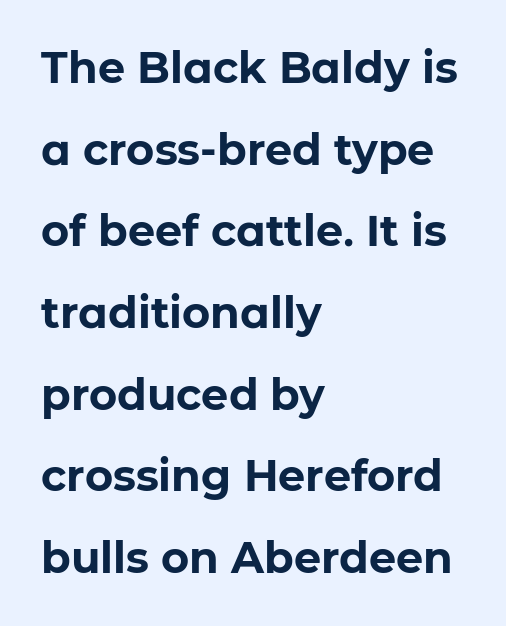
Spacing between characters is what you'd get straight out of the box. The type family on display is of the sans-serif kind. Descenders hang freely into open space. The text block is weighted toward the left margin, trailing off unevenly rightward. Regarding leading, the lines here are spaced well apart. Character widths vary here, with narrow letters taking less room than wide ones.
